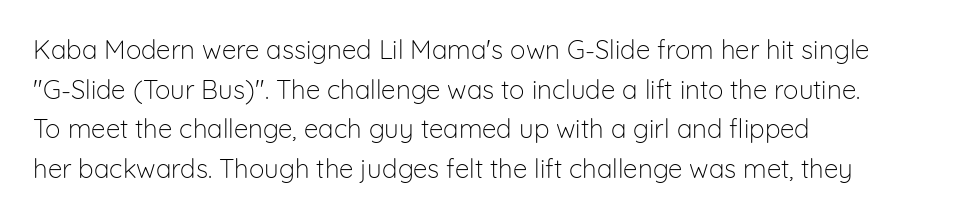
The block of text has a typical density, with ordinary space between rows. The line texture is even and compact thanks to regular tracking. Nothing heavy about these letters — not bold at all. Which margin do the lines hug? The left one — the right edge is uneven.
